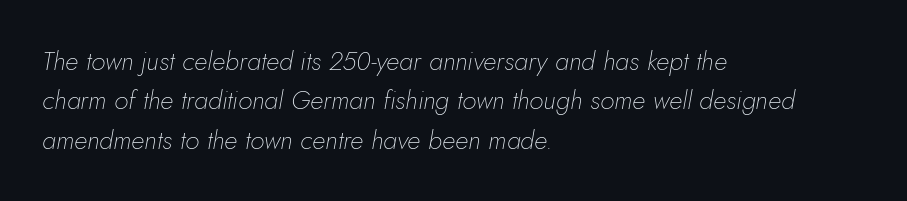
The gap between lines stays unmarked. Honestly, the letter spacing is just normal — you wouldn't notice it. The text carries the slant typical of an italic or oblique font. This is not heavy type; no bold has been used. The rendering uses a moderate line-height, typical for paragraphs. The lines in this sample share a left origin and differ only in where they stop.
